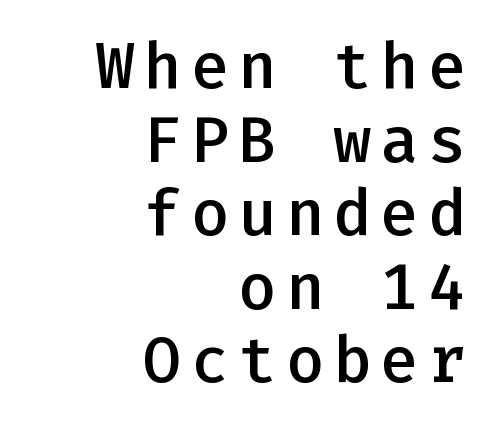
{"serif": "no", "italic": "no", "bold": "semi", "weight": "semibold", "width": "normal", "stroke_contrast": "low", "x_height": "medium", "monospaced": "yes", "underline": "no", "align": "right", "line_spacing": "tight", "line_spacing_ratio": 1.15, "glyph_px": 64}
